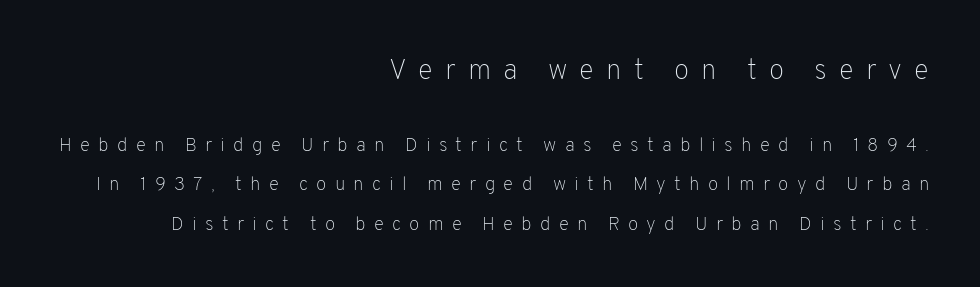
Q: Is the text bold? A: No.
Q: Is the text italic (slanted)? A: No, it is upright.
Q: Is the typeface a serif or a sans-serif typeface? A: Sans-serif.
Q: Is the text underlined? A: No.
Q: How is the paragraph aligned? A: Right-aligned.
Q: Is the spacing between letters normal or unusually wide? A: Unusually wide.
Q: Is the spacing between lines tight, normal or loose? A: Loose.
Q: Which block of text is set in a larger size, the first (top) or the second (bottom)? A: The first (top) one.
Q: Width (condensed, normal, or wide)? A: Normal.
Q: Stroke contrast? A: Low.
Q: x-height? A: Medium.
Q: Monospaced? A: No.
